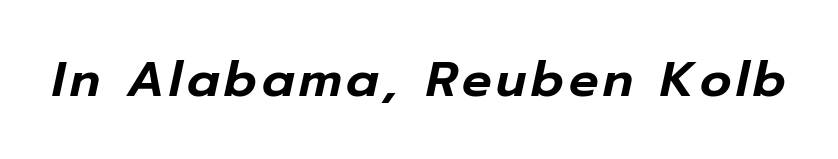
Here the designer chose a conventional face with non-uniform glyph widths. The passage shown leans; its letterforms are oblique. Underline: absent.
